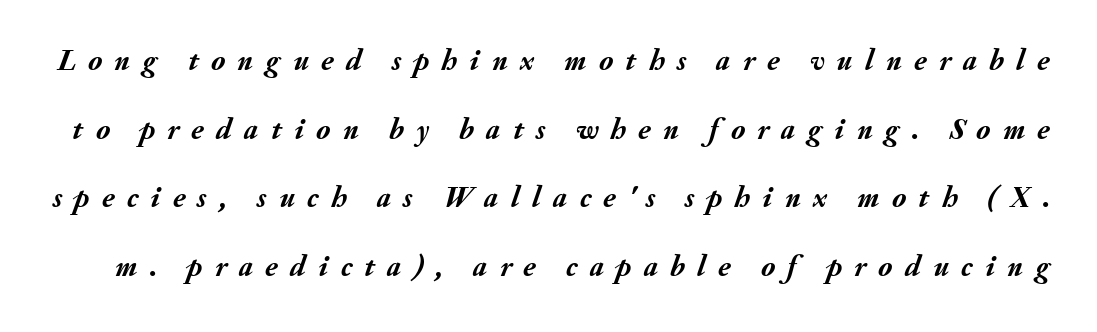
Q: Is the text bold? A: Yes.
Q: Is the text italic (slanted)? A: Yes, it leans right by about 20 degrees.
Q: Is the text underlined? A: No.
Q: Is the spacing between letters normal or unusually wide? A: Unusually wide.
Q: Is the spacing between lines tight, normal or loose? A: Loose.
Q: Width (condensed, normal, or wide)? A: Normal.
Q: Stroke contrast? A: Medium.
Q: x-height? A: Small.
Q: Monospaced? A: No.
